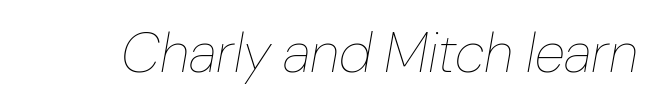
The image shows 56 px thin type, italic (leaning right); set normal letter spacing, not underlined; low stroke contrast and a medium x-height.
